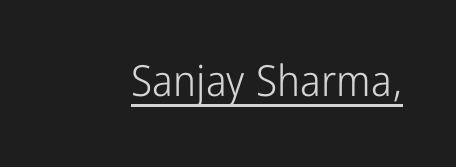
Q: Is the text bold? A: No.
Q: Is the text italic (slanted)? A: No, it is upright.
Q: Is the typeface a serif or a sans-serif typeface? A: Sans-serif.
Q: Is the text underlined? A: Yes.
Q: Is the spacing between letters normal or unusually wide? A: Normal.
Q: Width (condensed, normal, or wide)? A: Condensed.
Q: Stroke contrast? A: Low.
Q: x-height? A: Medium.
Q: Monospaced? A: No.
